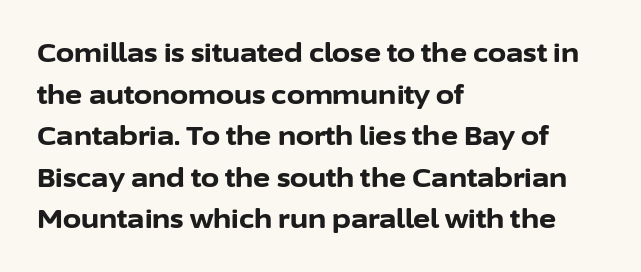
The image shows 26 px bold type, upright; set left-aligned, normal line spacing (1.6x), normal letter spacing, not underlined.
